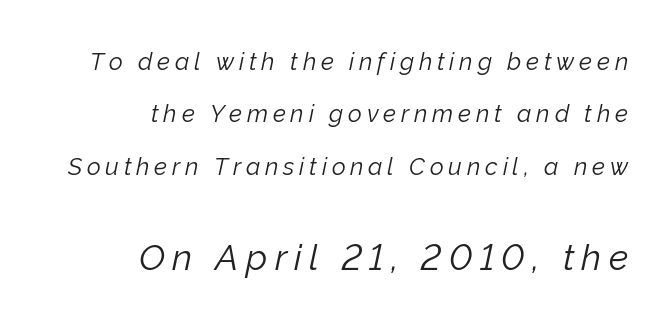
The image shows 36 px light type, italic (leaning right); set right-aligned, loose line spacing (2.18x), unusually wide letter spacing (+0.2 em), not underlined; the second (bottom) block is 1.5x larger; low stroke contrast and a medium x-height.
